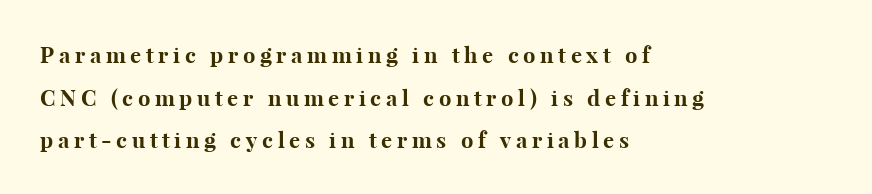
{"italic": "no", "bold": "yes", "underline": "no", "align": "left", "line_spacing": "loose", "line_spacing_ratio": 1.94, "letter_spacing": "wide", "letter_spacing_em": 0.21, "glyph_px": 22}
